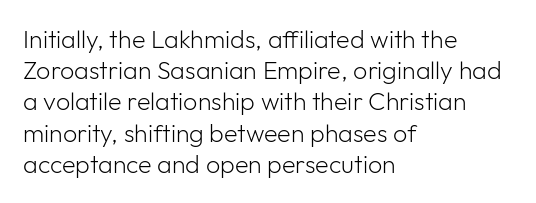
The image shows 25 px text type, upright; set left-aligned, normal line spacing (1.25x), normal letter spacing, not underlined.
